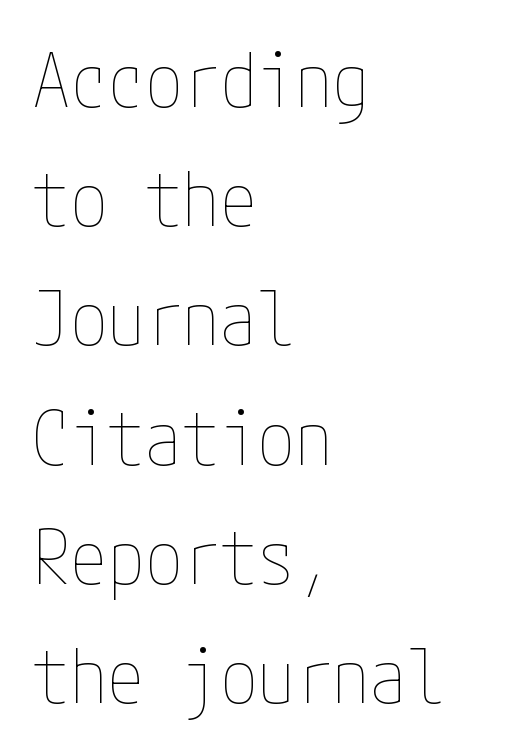
The rendering keeps characters at their native spacing. Bare-footed words on every line. Reading down the block, your eye returns to a fixed left position each line. Rendered with straight, roman letterforms. The typeface has the unassuming heft of standard copy or less. Notice how descenders clear the ascenders below comfortably — that's standard leading.
